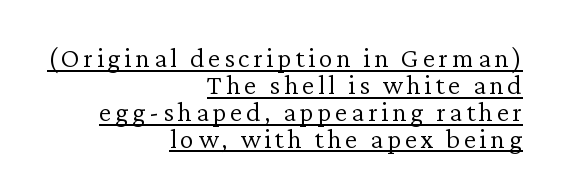
Rows of type sit shoulder to shoulder in the vertical direction. Alignment: flush right. Look at the bottom of the vertical strokes: they flare into serifs here. Is there an underline? Yes — a line sits under the letters. This sample has the flowing, uneven cadence of proportional lettering. The font is comparable to plain body text, perhaps lighter.
